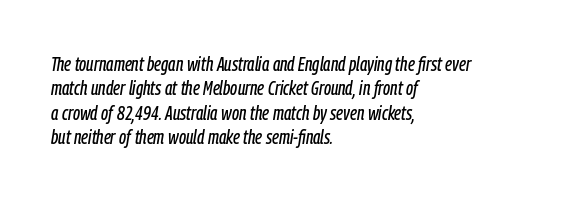
The image shows 20 px text type, italic (leaning right); set left-aligned, line spacing 1.22x, normal letter spacing, not underlined.
